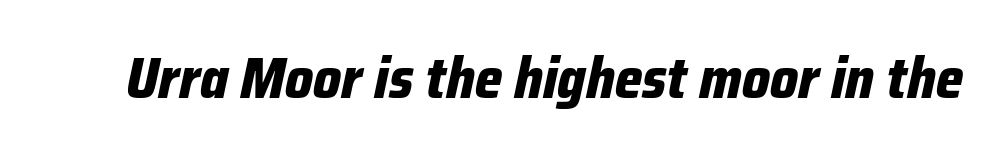
Look at the stroke-to-counter ratio: heavy, a bold. Proportional: the letters do not fall into vertical columns. There's an unmistakable incline to the writing here. The gaps between neighbouring characters are ordinary and unremarkable. Check the space under the baseline: it is left empty.
